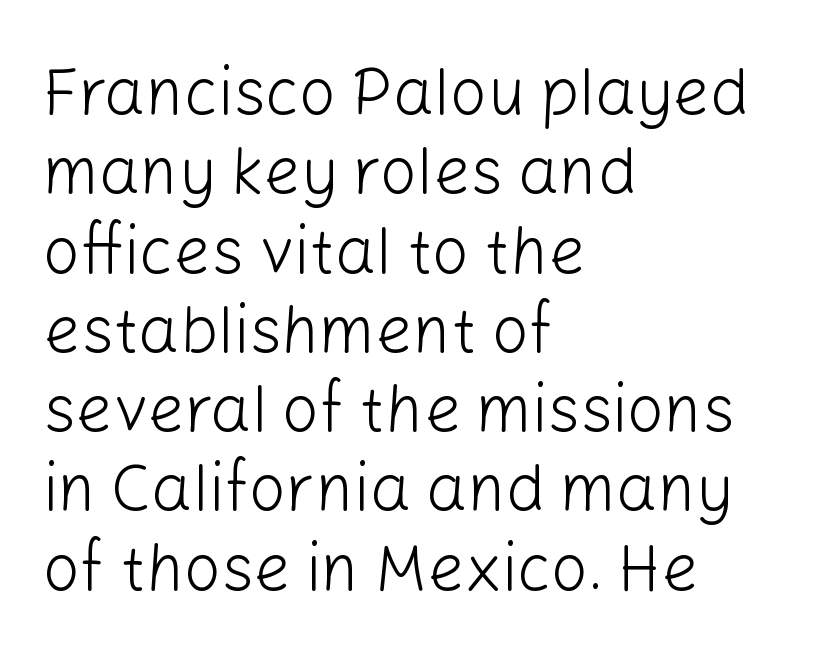
{"serif": "no", "italic": "no", "bold": "no", "weight": "light", "width": "normal", "stroke_contrast": "low", "x_height": "medium", "monospaced": "no", "underline": "no", "align": "left", "line_spacing_ratio": 1.22, "letter_spacing": "normal", "letter_spacing_em": 0.0, "glyph_px": 65}
